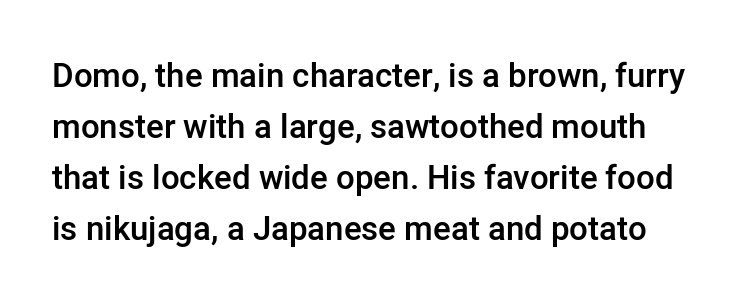
Q: Is the text bold? A: Semi-bold.
Q: Is the text italic (slanted)? A: No, it is upright.
Q: Is the typeface a serif or a sans-serif typeface? A: Sans-serif.
Q: Is the text underlined? A: No.
Q: Is the spacing between letters normal or unusually wide? A: Normal.
Q: Is the spacing between lines tight, normal or loose? A: Normal.
Q: Width (condensed, normal, or wide)? A: Normal.
Q: Stroke contrast? A: Low.
Q: x-height? A: Medium.
Q: Monospaced? A: No.
